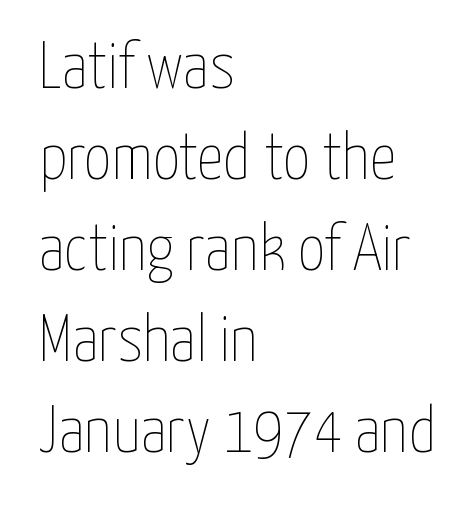
The image shows 66 px thin, condensed type, upright; set left-aligned, normal line spacing (1.38x), normal letter spacing, not underlined; low stroke contrast and a medium x-height.
